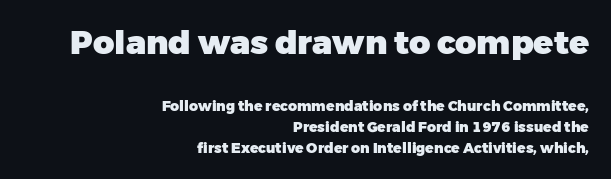
The image shows 33 px heavy sans-serif type, upright; set right-aligned, normal line spacing (1.48x), normal letter spacing, not underlined; the first (top) block is 2.36x larger; low stroke contrast and a medium x-height.
